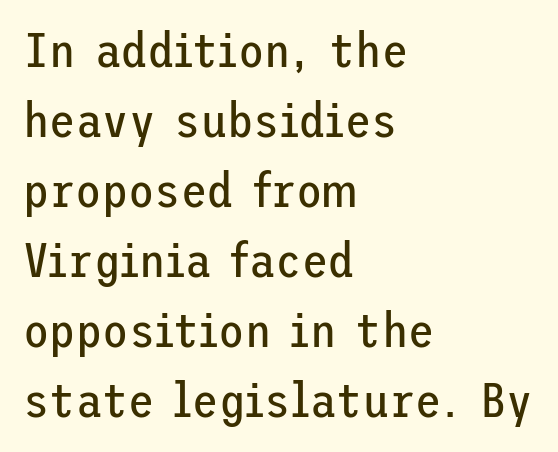
Q: Is the text bold? A: No.
Q: Is the text italic (slanted)? A: No, it is upright.
Q: Is the typeface a serif or a sans-serif typeface? A: Sans-serif.
Q: Is the text underlined? A: No.
Q: How is the paragraph aligned? A: Left-aligned.
Q: Is the spacing between letters normal or unusually wide? A: Normal.
Q: Is the spacing between lines tight, normal or loose? A: Normal.
Q: Width (condensed, normal, or wide)? A: Normal.
Q: Stroke contrast? A: Low.
Q: x-height? A: Medium.
